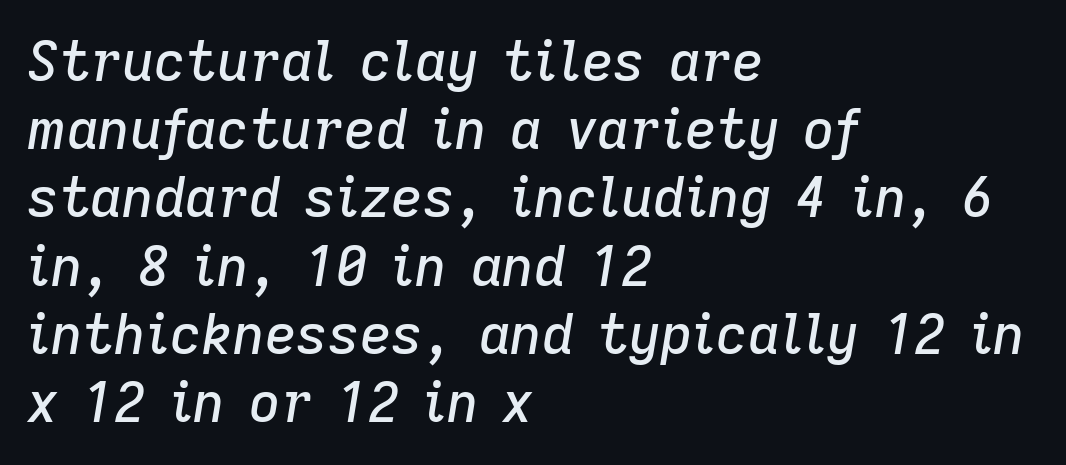
Left-aligned paragraph, ragged on the right. The string is rendered with underlining switched off. Would a proofreader flag this as italicized? Yes. Think of a printed novel: that variable character pitch is what you see here. The letterforms sit shoulder to shoulder at normal distance.
